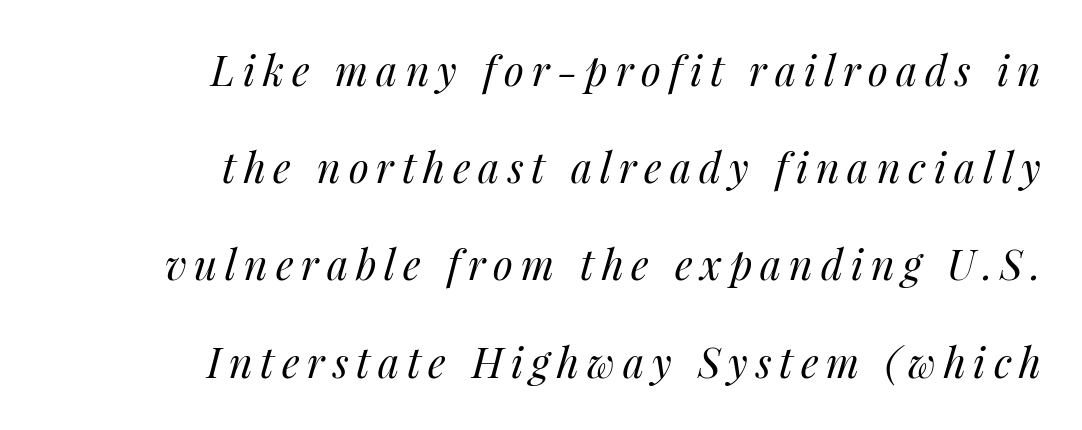
Q: Is the text bold? A: No.
Q: Is the text italic (slanted)? A: Yes, it leans right by about 14 degrees.
Q: Is the text underlined? A: No.
Q: How is the paragraph aligned? A: Right-aligned.
Q: Is the spacing between lines tight, normal or loose? A: Loose.
Q: Width (condensed, normal, or wide)? A: Normal.
Q: Stroke contrast? A: Medium.
Q: x-height? A: Medium.
Q: Monospaced? A: No.
